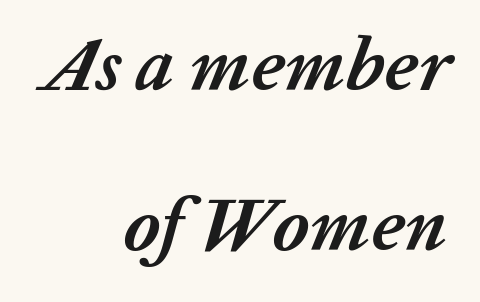
Does the leading feel generous? Absolutely, it's lavish. The characters look thick and weighty, a clear bold. Honestly, there is no underline to notice here at all. Visually the block forms a straight wall on the right and a jagged coastline on the left.
